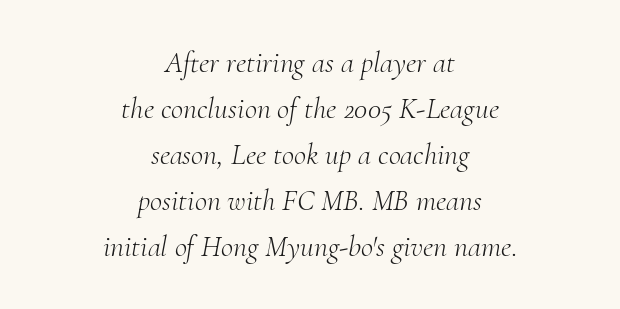
{"serif": "yes", "italic": "yes", "lean": "right", "slant_degrees": 10, "bold": "no", "weight": "light", "width": "normal", "stroke_contrast": "medium", "x_height": "small", "monospaced": "no", "underline": "no", "align": "center", "line_spacing": "normal", "line_spacing_ratio": 1.53, "letter_spacing": "normal", "letter_spacing_em": 0.0, "glyph_px": 30}
